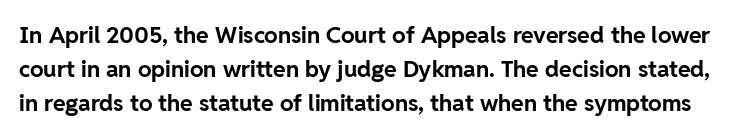
{"italic": "no", "bold": "yes", "underline": "no", "line_spacing": "normal", "line_spacing_ratio": 1.47, "letter_spacing": "normal", "letter_spacing_em": 0.0, "glyph_px": 23}
